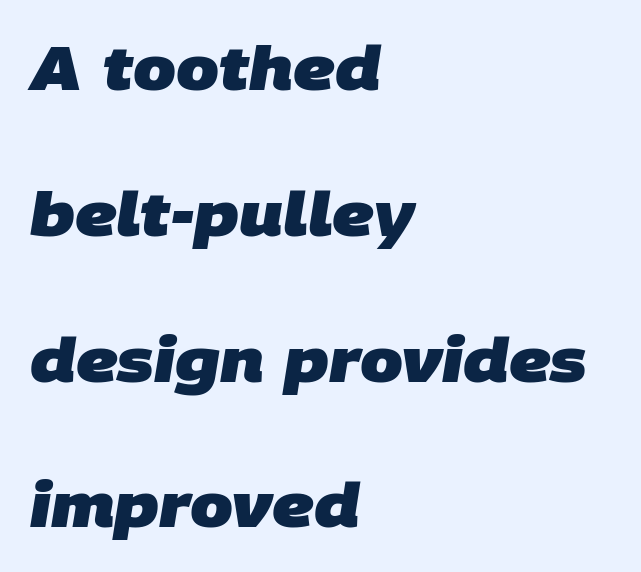
{"serif": "no", "bold": "yes", "weight": "heavy", "width": "normal", "stroke_contrast": "low", "x_height": "large", "monospaced": "no", "underline": "no", "align": "left", "line_spacing": "loose", "line_spacing_ratio": 2.39, "letter_spacing": "normal", "letter_spacing_em": 0.0, "glyph_px": 61}
